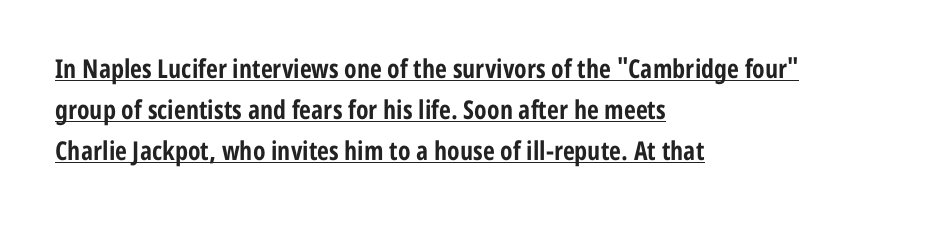
Short note: letters normally spaced. Left-aligned paragraph, ragged on the right. A typesetter would mark this as roman, not italic. These lines sit exactly where default settings would place them. What decoration does the sample have? An underline. Students, this is bold: see how much ink each stroke carries.
